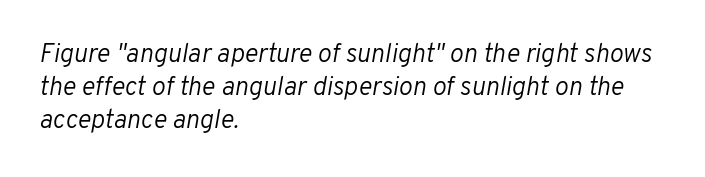
In terms of leading, this rendering sits right in the middle. Letter spacing: default. Letters rest on an invisible, unmarked baseline. The passage shown leans; its letterforms are oblique. Counters stay open thanks to moderate or lighter strokes. This rendering uses left alignment, leaving the right contour irregular.
